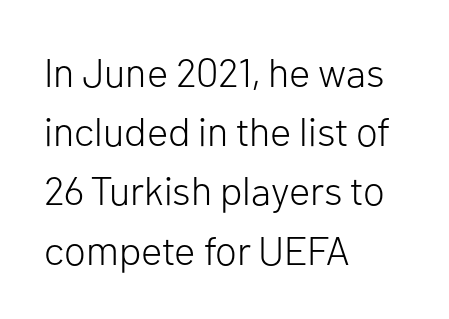
Q: Is the text bold? A: No.
Q: Is the text italic (slanted)? A: No, it is upright.
Q: Is the typeface a serif or a sans-serif typeface? A: Sans-serif.
Q: Is the text underlined? A: No.
Q: How is the paragraph aligned? A: Left-aligned.
Q: Is the spacing between letters normal or unusually wide? A: Normal.
Q: Is the spacing between lines tight, normal or loose? A: Normal.
Q: Width (condensed, normal, or wide)? A: Normal.
Q: Stroke contrast? A: Low.
Q: x-height? A: Medium.
Q: Monospaced? A: No.
